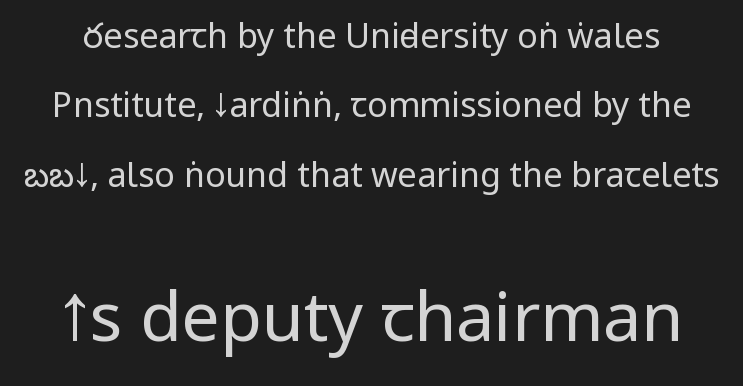
The image shows 68 px regular-weight, condensed sans-serif type, upright; set loose line spacing (2.04x), normal letter spacing, not underlined; the second (bottom) block is 2.0x larger; low stroke contrast and a large x-height.
